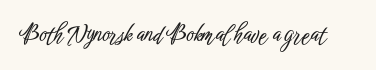
{"underline": "no", "letter_spacing": "normal", "letter_spacing_em": 0.0, "glyph_px": 23}
